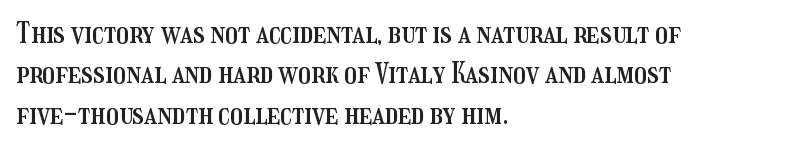
Q: Is the text italic (slanted)? A: No, it is upright.
Q: Is the text underlined? A: No.
Q: How is the paragraph aligned? A: Left-aligned.
Q: Is the spacing between letters normal or unusually wide? A: Normal.
Q: Is the spacing between lines tight, normal or loose? A: Normal.
Q: Width (condensed, normal, or wide)? A: Condensed.
Q: Stroke contrast? A: Medium.
Q: x-height? A: Medium.
Q: Monospaced? A: No.
